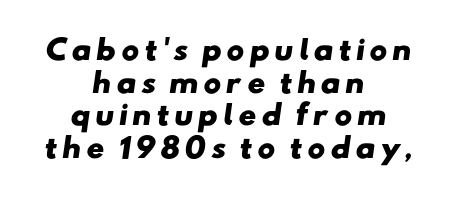
Stroke thickness is high; the sample reads as a true bold. Letters rest on an invisible, unmarked baseline. The paragraph has two soft edges and a firm central axis.
